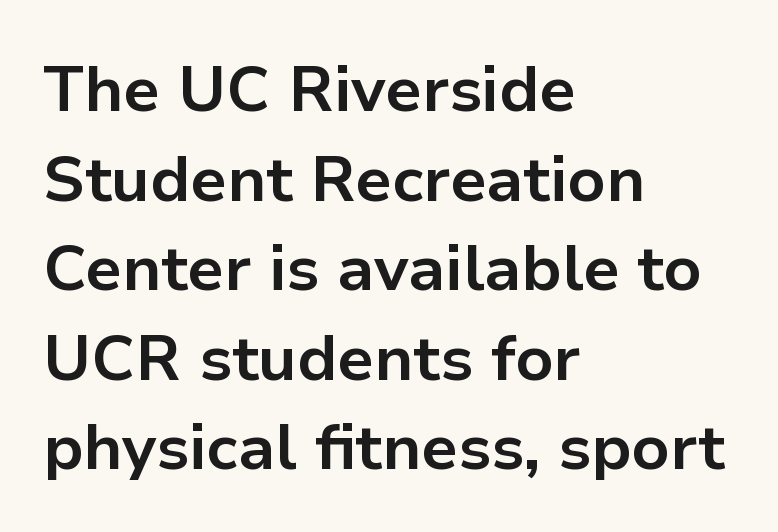
Q: Is the text bold? A: Yes.
Q: Is the text italic (slanted)? A: No, it is upright.
Q: Is the typeface a serif or a sans-serif typeface? A: Sans-serif.
Q: Is the text underlined? A: No.
Q: How is the paragraph aligned? A: Left-aligned.
Q: Is the spacing between letters normal or unusually wide? A: Normal.
Q: Is the spacing between lines tight, normal or loose? A: Normal.
Q: Width (condensed, normal, or wide)? A: Normal.
Q: Stroke contrast? A: Low.
Q: x-height? A: Medium.
Q: Monospaced? A: No.
